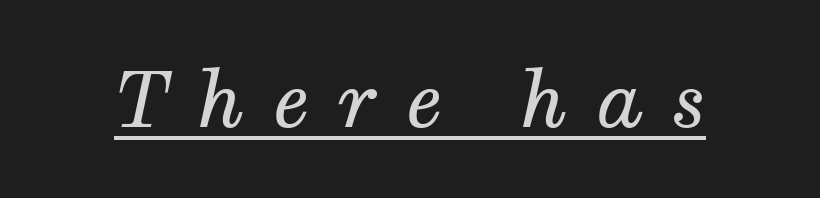
Q: Is the text bold? A: No.
Q: Is the text italic (slanted)? A: Yes, it leans right by about 12 degrees.
Q: Is the typeface a serif or a sans-serif typeface? A: Serif.
Q: Is the text underlined? A: Yes.
Q: Is the spacing between letters normal or unusually wide? A: Unusually wide.
Q: Width (condensed, normal, or wide)? A: Normal.
Q: Stroke contrast? A: Medium.
Q: x-height? A: Medium.
Q: Monospaced? A: No.
